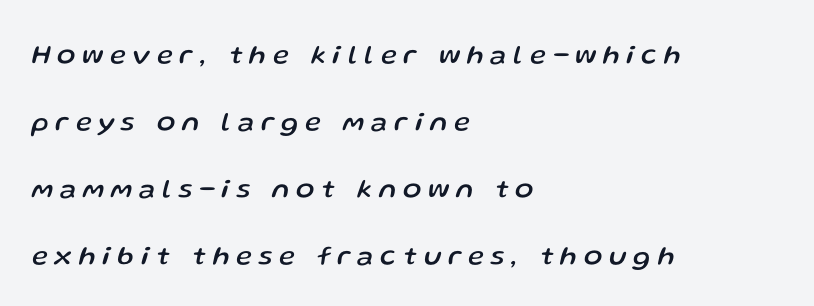
The passage shown stacks its lines with a broad gap. The area under the type is left untouched. This rendering uses left alignment, leaving the right contour irregular. Spacing between characters has been opened up far beyond the box default.
